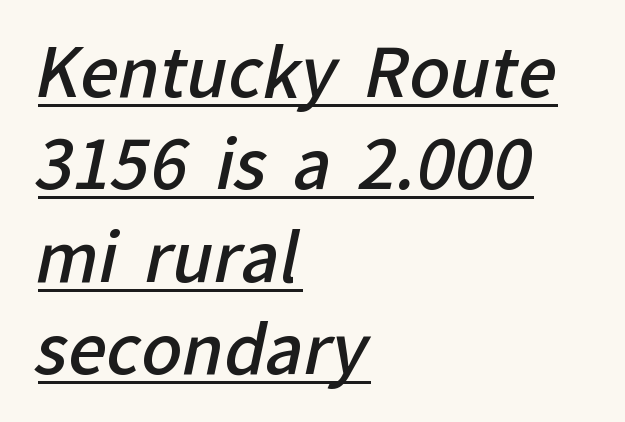
Heft: intermediate — a semibold. The vertical gap from one line to the next is medium. Grotesque or geometric, the face here clearly has no serifs. The letterforms sit shoulder to shoulder at normal distance. Layout note: lines flush left. Proportional: the letters do not fall into vertical columns.
